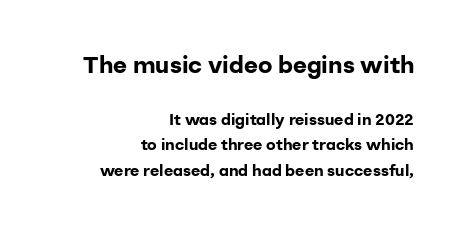
The face used here appears at its bigger size in the upper chunk. You can tell it's not italic because the verticals are truly vertical. The rendering keeps characters at their native spacing. The passage shown is not underscored anywhere.
